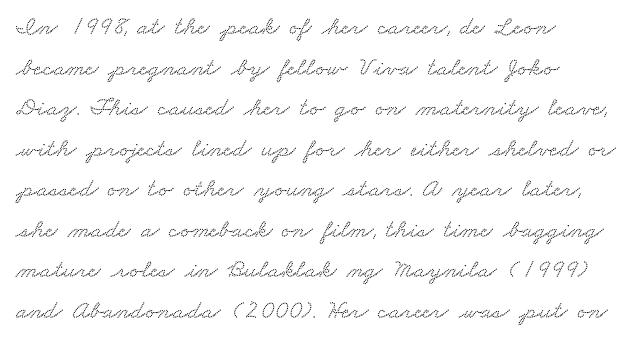
The letterforms sit shoulder to shoulder at normal distance. Successive baselines arrive at the customary interval. Beneath every word, the page is bare. The lines in this sample share a left origin and differ only in where they stop.
